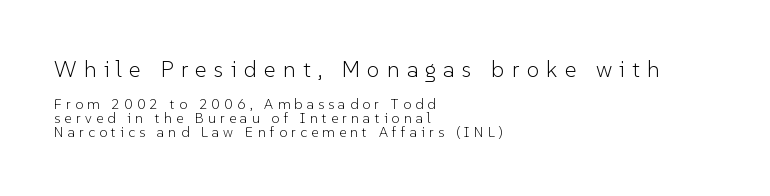
Type size steps down from the first block to the second. The setting favours the left margin, as ordinary paragraphs usually do. Weight: not bold — regular or lighter. You can tell it's not italic because the verticals are truly vertical. Check under the words: just untouched page.
